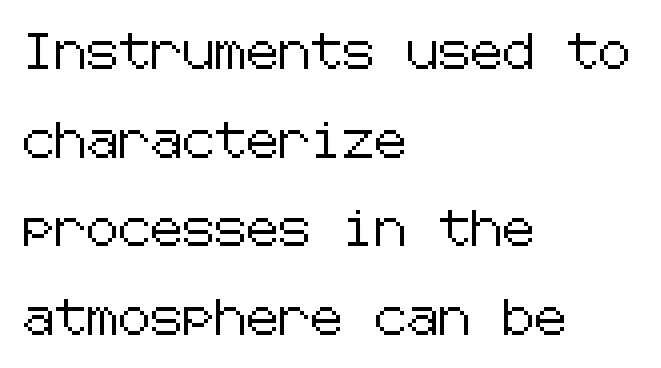
Q: Is the text italic (slanted)? A: No, it is upright.
Q: Is the typeface a serif or a sans-serif typeface? A: Sans-serif.
Q: Is the text underlined? A: No.
Q: How is the paragraph aligned? A: Left-aligned.
Q: Is the spacing between letters normal or unusually wide? A: Normal.
Q: Is the spacing between lines tight, normal or loose? A: Loose.
Q: Width (condensed, normal, or wide)? A: Normal.
Q: Stroke contrast? A: Low.
Q: x-height? A: Medium.
